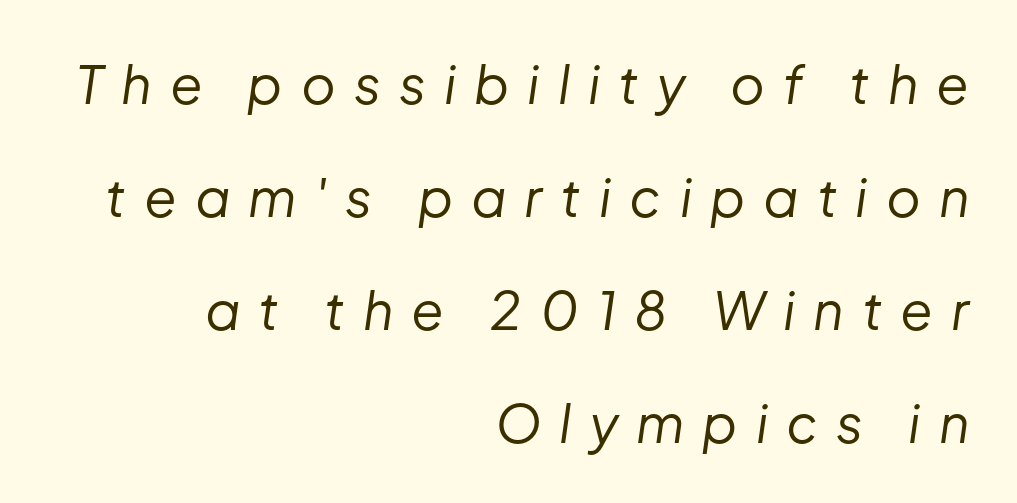
Stems here are at most as thick as an everyday book face. One-word summary of the alignment: right. Descender tails drop into unmarked territory. Here the designer chose a conventional face with non-uniform glyph widths. Whoever set this chose breathing room over compactness in the vertical rhythm. In terms of posture, this sample is oblique.
